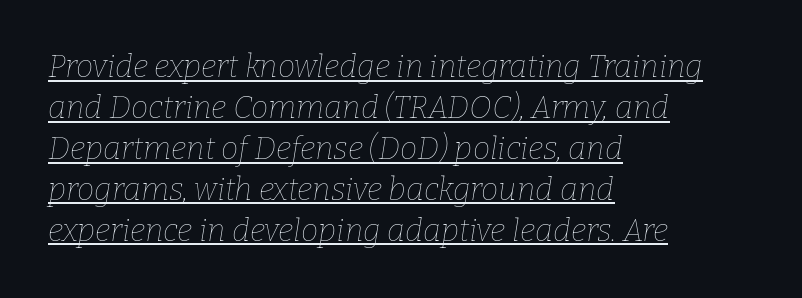
One-word summary of the alignment: left. No extra tracking has been applied to these lines. Weight: in the light-to-regular range. Italic? Definitely — the glyphs are oblique.
